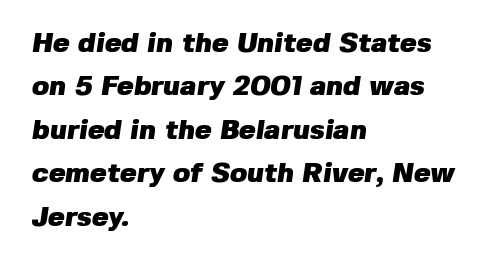
Q: Is the text bold? A: Yes.
Q: Is the typeface a serif or a sans-serif typeface? A: Sans-serif.
Q: Is the text underlined? A: No.
Q: How is the paragraph aligned? A: Left-aligned.
Q: Is the spacing between letters normal or unusually wide? A: Normal.
Q: Is the spacing between lines tight, normal or loose? A: Normal.
Q: Width (condensed, normal, or wide)? A: Normal.
Q: Stroke contrast? A: Low.
Q: x-height? A: Medium.
Q: Monospaced? A: No.
